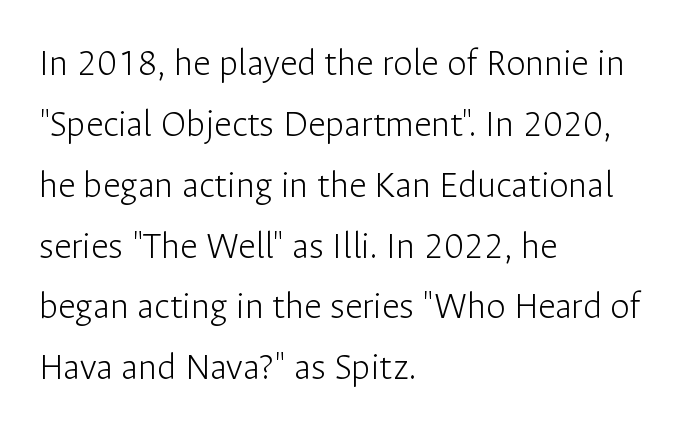
The image shows 39 px light sans-serif type, upright; set left-aligned, normal line spacing (1.56x), normal letter spacing, not underlined; low stroke contrast and a medium x-height.
